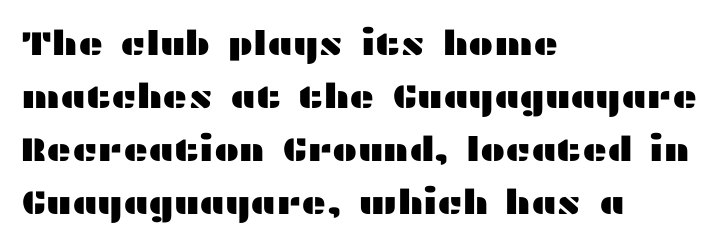
Characters remain perfectly vertical along every line. This sample uses a sans-serif face. Note the varied advance widths — an 'i' is clearly narrower than an 'm'. The type is set solid horizontally, with unmodified tracking. Visually the block forms a straight wall on the left and a jagged coastline on the right.
